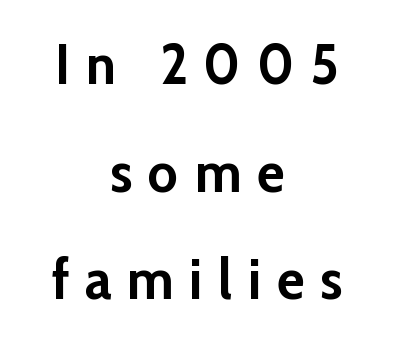
Q: Is the text bold? A: Yes.
Q: Is the text italic (slanted)? A: No, it is upright.
Q: Is the typeface a serif or a sans-serif typeface? A: Sans-serif.
Q: Is the text underlined? A: No.
Q: How is the paragraph aligned? A: Centered.
Q: Is the spacing between letters normal or unusually wide? A: Unusually wide.
Q: Width (condensed, normal, or wide)? A: Normal.
Q: Stroke contrast? A: Low.
Q: x-height? A: Medium.
Q: Monospaced? A: No.
